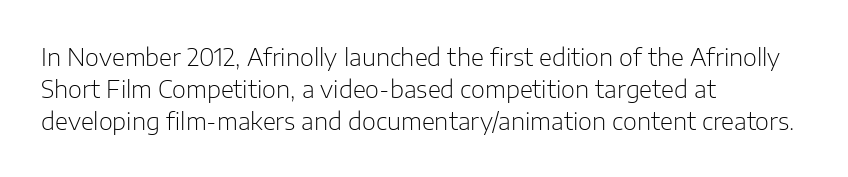
Q: Is the text bold? A: No.
Q: Is the text italic (slanted)? A: No, it is upright.
Q: Is the text underlined? A: No.
Q: How is the paragraph aligned? A: Left-aligned.
Q: Is the spacing between letters normal or unusually wide? A: Normal.
Q: Is the spacing between lines tight, normal or loose? A: Normal.
